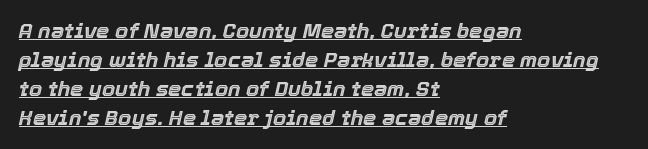
The image shows 21 px text type, italic (leaning right); set left-aligned, normal line spacing (1.38x), normal letter spacing, underlined.
